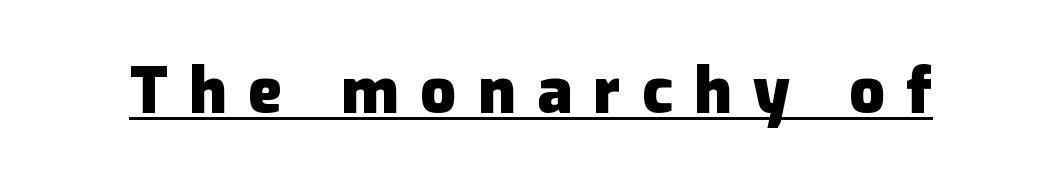
Q: Is the text bold? A: Yes.
Q: Is the text italic (slanted)? A: No, it is upright.
Q: Is the typeface a serif or a sans-serif typeface? A: Sans-serif.
Q: Is the text underlined? A: Yes.
Q: Is the spacing between letters normal or unusually wide? A: Unusually wide.
Q: Width (condensed, normal, or wide)? A: Normal.
Q: Stroke contrast? A: Low.
Q: x-height? A: Medium.
Q: Monospaced? A: No.
